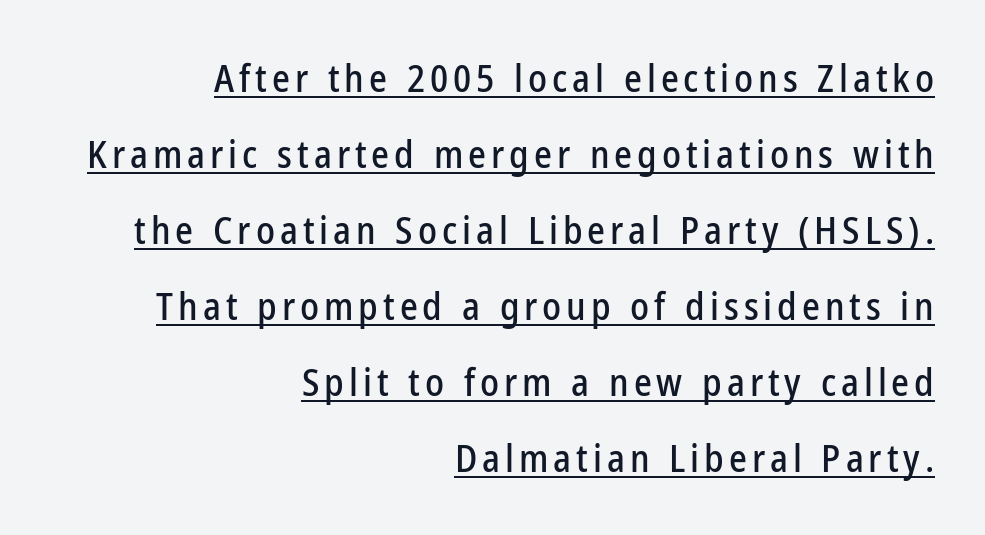
The string is rendered with underlining switched on. I'd call this a sans setting — the letters go barefoot. A flush-right, rag-left setting is used for this passage. Reading down the column, the eye jumps a long way to each next line. The letters advance in unequal steps, a hallmark of proportional type. This is roman type, the default non-slanted kind.
